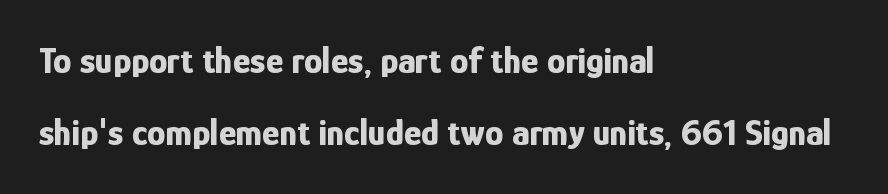
The image shows 37 px bold, condensed sans-serif type, upright; set left-aligned, loose line spacing (1.95x), normal letter spacing, not underlined; low stroke contrast and a medium x-height.
